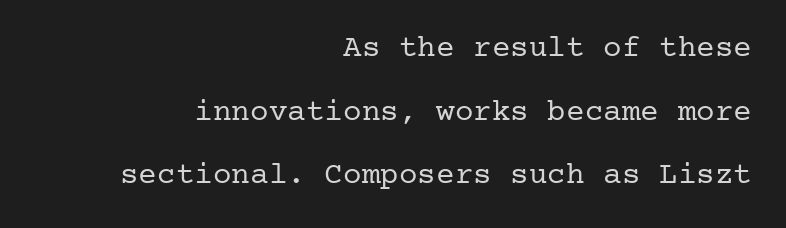
The image shows 31 px regular-weight serif type, upright; set right-aligned, loose line spacing (2.05x), normal letter spacing, not underlined; low stroke contrast and a medium x-height.
